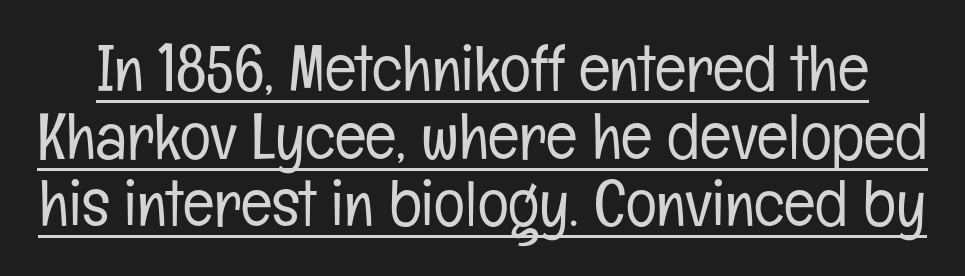
{"serif": "no", "italic": "no", "bold": "no", "weight": "light", "width": "condensed", "stroke_contrast": "low", "x_height": "medium", "monospaced": "no", "underline": "yes", "line_spacing": "tight", "line_spacing_ratio": 1.04, "letter_spacing": "normal", "letter_spacing_em": 0.0, "glyph_px": 65}
